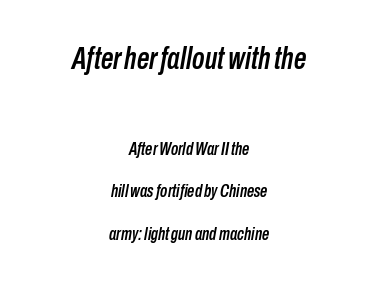
Proportional: the letters do not fall into vertical columns. Caption: multi-line text, centered on the measure. The zone under the glyphs is completely vacant. The composition opens big and finishes small.
